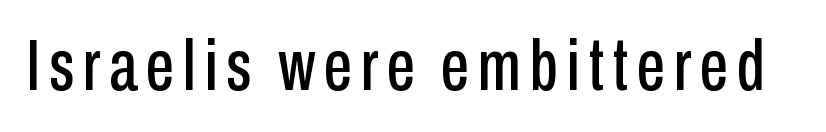
Q: Is the text italic (slanted)? A: No, it is upright.
Q: Is the typeface a serif or a sans-serif typeface? A: Sans-serif.
Q: Is the text underlined? A: No.
Q: Width (condensed, normal, or wide)? A: Condensed.
Q: Stroke contrast? A: Low.
Q: x-height? A: Medium.
Q: Monospaced? A: No.
